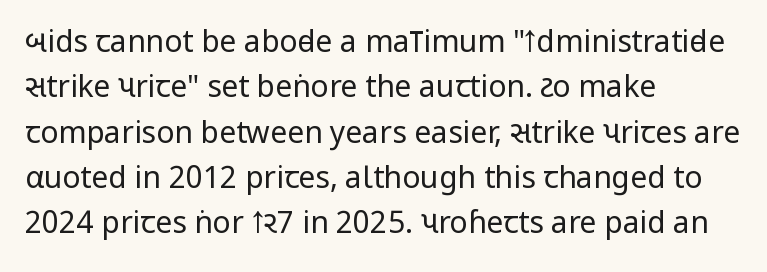
{"serif": "no", "italic": "no", "bold": "no", "weight": "regular", "width": "condensed", "stroke_contrast": "low", "underline": "no", "align": "left", "line_spacing": "normal", "line_spacing_ratio": 1.51, "letter_spacing": "normal", "letter_spacing_em": 0.0, "glyph_px": 30}
